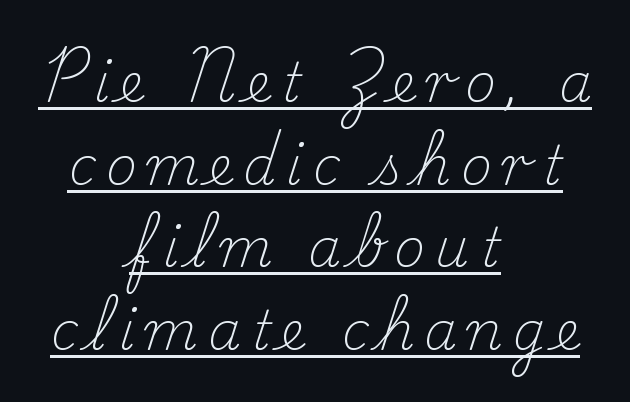
Q: Is the text bold? A: No.
Q: Is the text italic (slanted)? A: Yes.
Q: Is the typeface a serif or a sans-serif typeface? A: Serif.
Q: Is the text underlined? A: Yes.
Q: How is the paragraph aligned? A: Centered.
Q: Is the spacing between lines tight, normal or loose? A: Normal.
Q: Width (condensed, normal, or wide)? A: Normal.
Q: Stroke contrast? A: Medium.
Q: x-height? A: Small.
Q: Monospaced? A: No.
